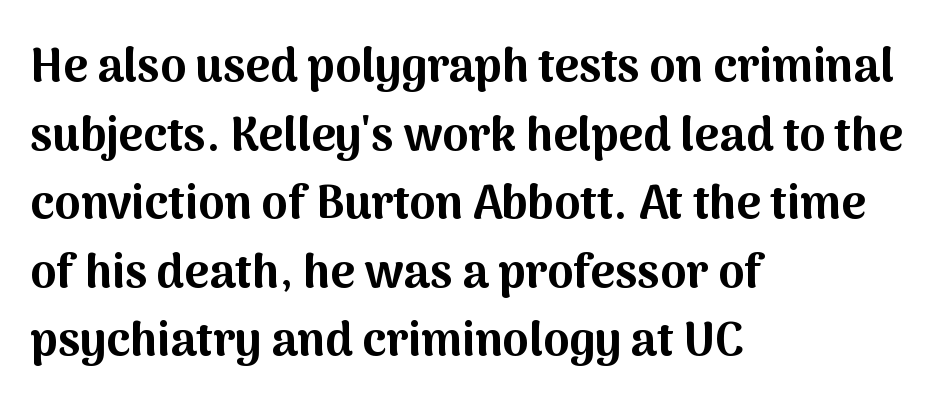
{"serif": "no", "italic": "no", "bold": "yes", "weight": "bold", "width": "normal", "stroke_contrast": "medium", "x_height": "medium", "monospaced": "no", "underline": "no", "align": "left", "line_spacing": "normal", "line_spacing_ratio": 1.46, "letter_spacing": "normal", "letter_spacing_em": 0.0, "glyph_px": 47}
